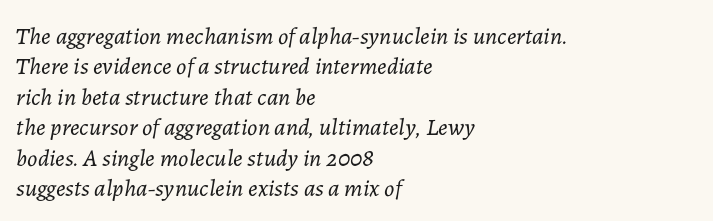
Q: Is the text bold? A: No.
Q: Is the text italic (slanted)? A: Yes, it leans right by about 7 degrees.
Q: Is the text underlined? A: No.
Q: How is the paragraph aligned? A: Left-aligned.
Q: Is the spacing between letters normal or unusually wide? A: Normal.
Q: Is the spacing between lines tight, normal or loose? A: Normal.
